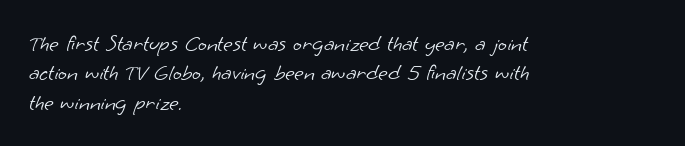
The image shows 23 px text type; set left-aligned, normal line spacing (1.28x), normal letter spacing, not underlined.
